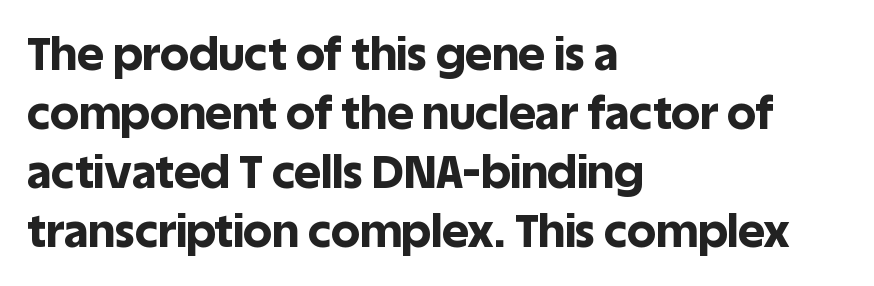
The image shows 46 px bold sans-serif type, upright; set left-aligned, normal line spacing (1.28x), normal letter spacing, not underlined; a large x-height.
